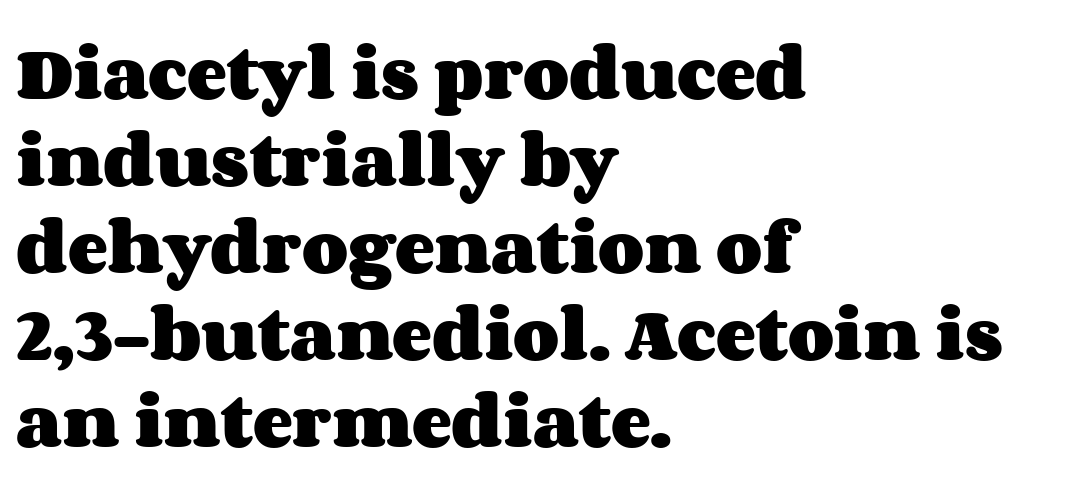
The image shows 60 px heavy, wide type, upright; set left-aligned, normal line spacing (1.45x), normal letter spacing, not underlined; medium stroke contrast and a large x-height.
